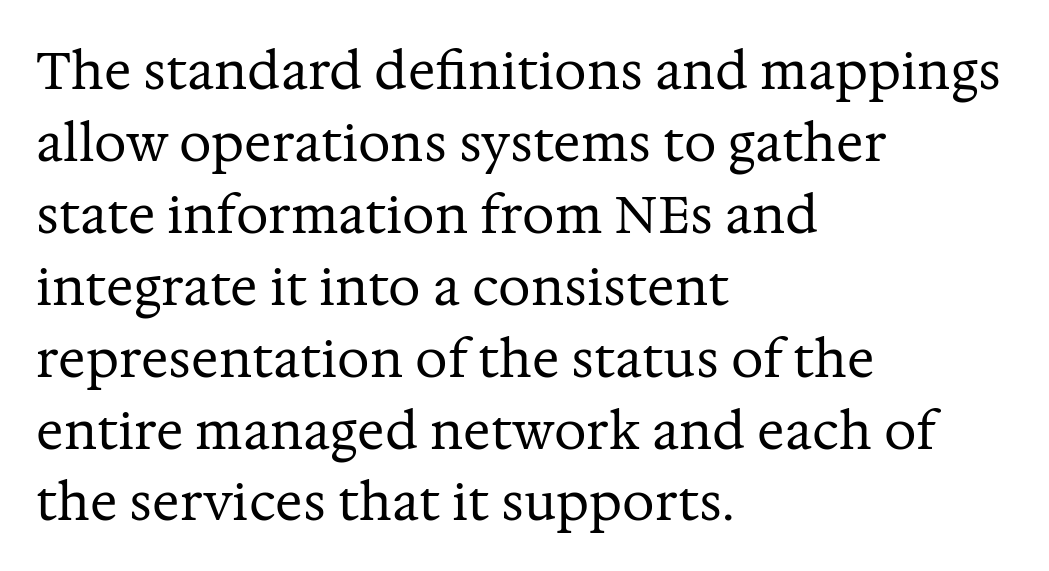
The rows are spaced the way most documents space them. Proportional: the letters do not fall into vertical columns. The lines are quadded left. Quick note: underline off. Is the stroke heavy? The answer is a plain regular-or-lighter.
